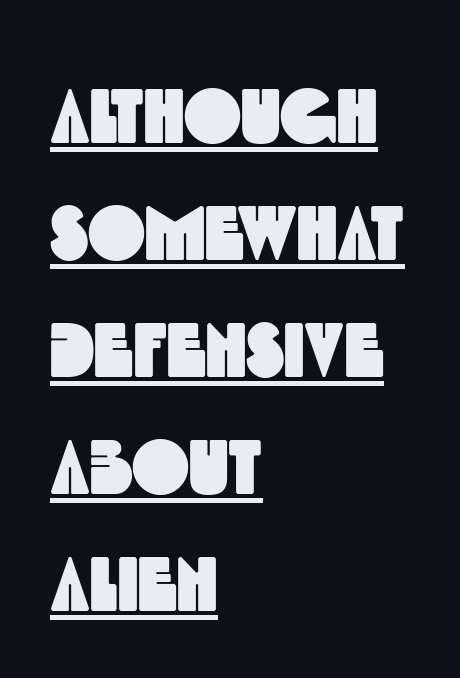
Q: Is the typeface a serif or a sans-serif typeface? A: Sans-serif.
Q: Is the text underlined? A: Yes.
Q: How is the paragraph aligned? A: Left-aligned.
Q: Is the spacing between letters normal or unusually wide? A: Normal.
Q: Is the spacing between lines tight, normal or loose? A: Normal.
Q: Width (condensed, normal, or wide)? A: Condensed.
Q: x-height? A: Large.
Q: Monospaced? A: No.
